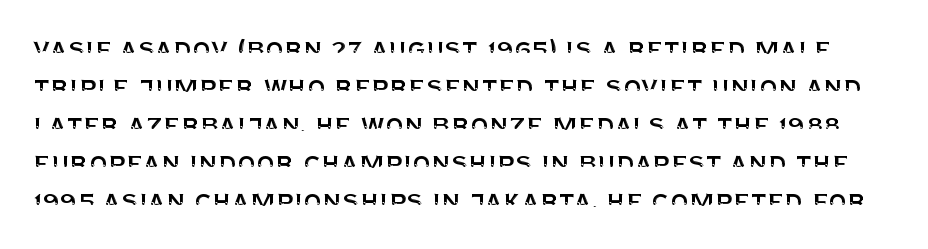
The image shows 30 px sans-serif type, upright; set normal line spacing (1.27x), normal letter spacing, not underlined; medium stroke contrast and a large x-height.
